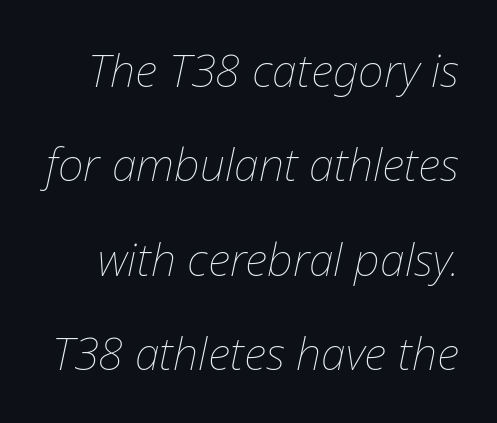
The image shows 45 px thin type, italic (leaning right); set loose line spacing (2.1x), normal letter spacing, not underlined; low stroke contrast and a medium x-height.
